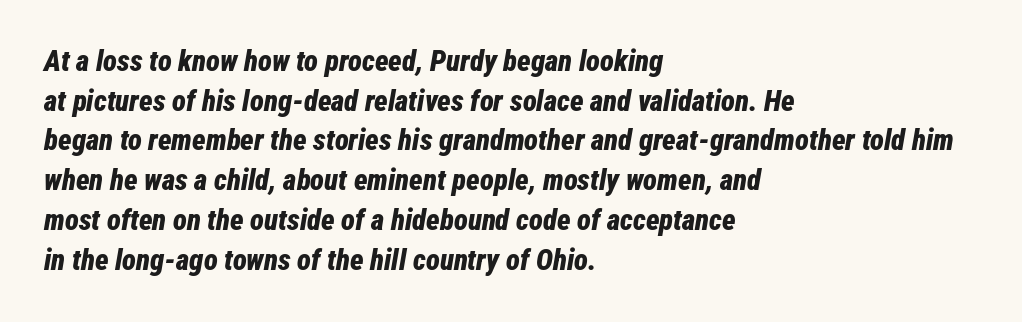
Reading down the column, the eye jumps a familiar distance to each next line. Thick stems and heavy bowls — unmistakably bold. Character widths vary here, with narrow letters taking less room than wide ones. The text block is weighted toward the left margin, trailing off unevenly rightward. The glyphs look as if they've been sheared to an angle. Descenders hang freely into open space.
